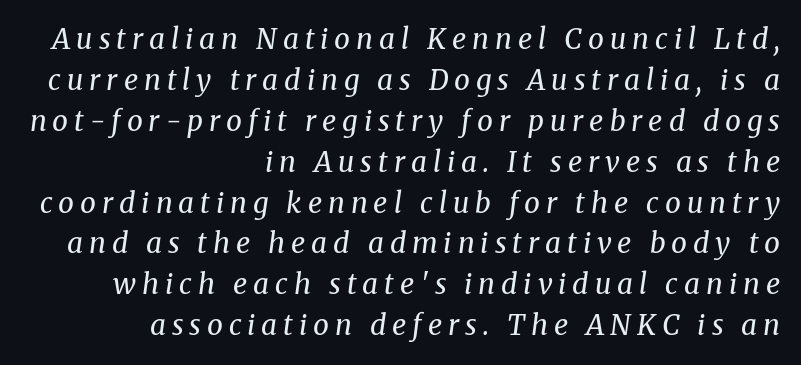
The image shows 28 px regular-weight serif type, italic (leaning right); set right-aligned, normal line spacing (1.46x), unusually wide letter spacing (+0.21 em), not underlined; medium stroke contrast and a medium x-height.
